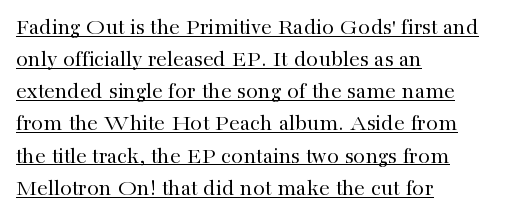
These characters rest on top of a visible drawn line. A light-to-regular cut is what we see here. The face used here is rendered with its standard letterfit. This rendering uses left alignment, leaving the right contour irregular. Leading matches the norm, producing a regular column.
